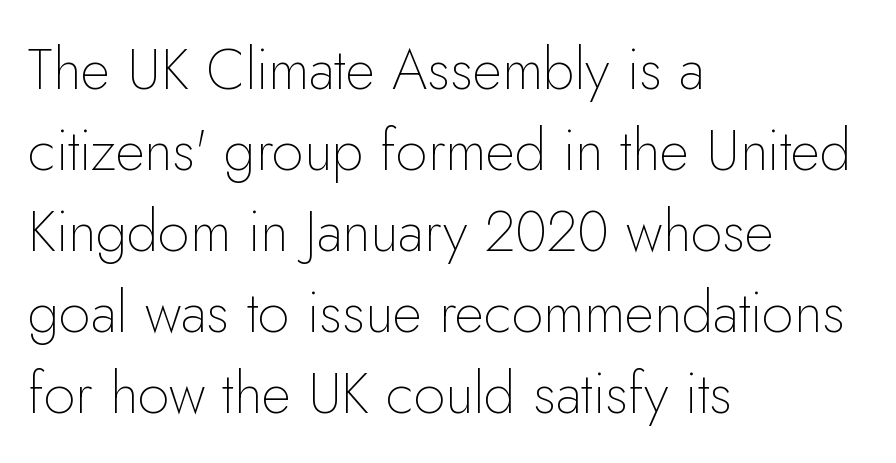
The image shows 57 px thin sans-serif type, upright; set left-aligned, normal line spacing (1.42x), normal letter spacing, not underlined; low stroke contrast and a small x-height.
